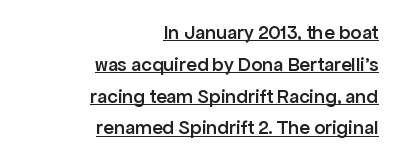
Q: Is the text bold? A: Semi-bold.
Q: Is the text italic (slanted)? A: No, it is upright.
Q: Is the text underlined? A: Yes.
Q: How is the paragraph aligned? A: Right-aligned.
Q: Is the spacing between letters normal or unusually wide? A: Normal.
Q: Is the spacing between lines tight, normal or loose? A: Normal.
